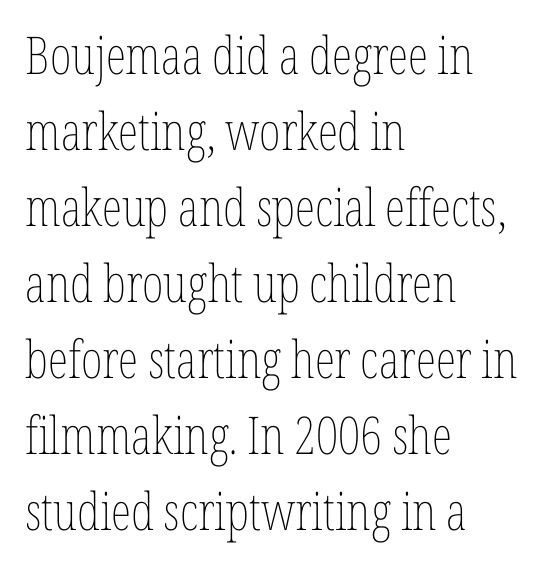
Each letter keeps its own natural width here, so spacing adapts to shape. Students, observe: this is what conventionally led text looks like. Any mark beneath the type? The region is blank. The characters are drawn with everyday or finer stroke widths.
